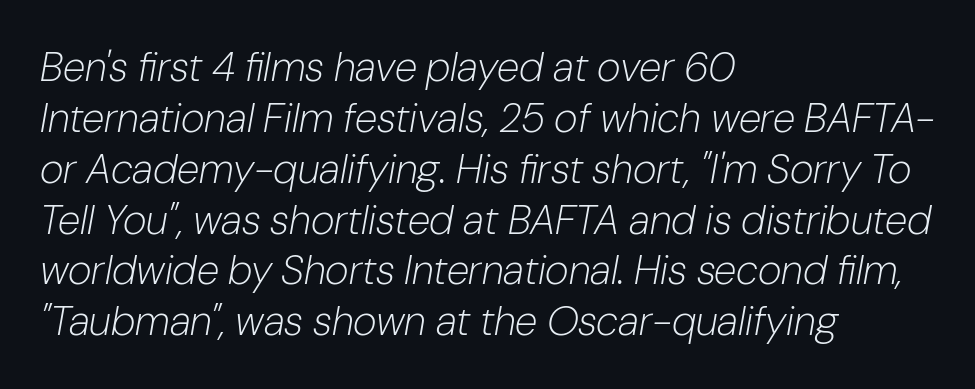
Ink coverage per letter is moderate at most. Slant detected: the letters are inclined. Quick note: underline off. Do the characters align in a grid? No, the font is proportional.
